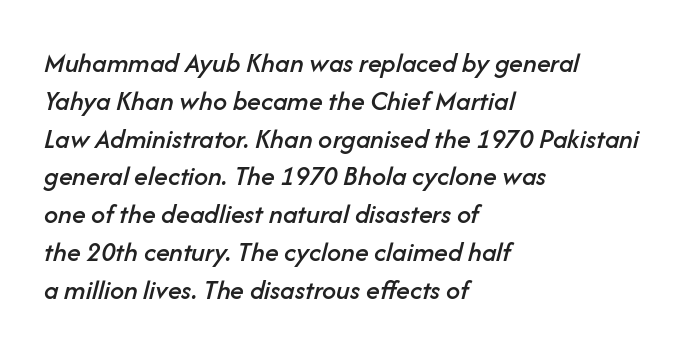
{"italic": "yes", "lean": "right", "slant_degrees": 14, "width": "normal", "stroke_contrast": "low", "x_height": "medium", "monospaced": "no", "underline": "no", "align": "left", "line_spacing": "normal", "line_spacing_ratio": 1.35, "letter_spacing": "normal", "letter_spacing_em": 0.0, "glyph_px": 28}
